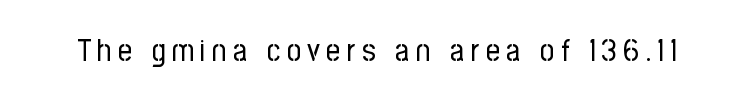
Q: Is the text bold? A: No.
Q: Is the text italic (slanted)? A: No, it is upright.
Q: Is the typeface a serif or a sans-serif typeface? A: Sans-serif.
Q: Is the text underlined? A: No.
Q: Is the spacing between letters normal or unusually wide? A: Unusually wide.
Q: Width (condensed, normal, or wide)? A: Condensed.
Q: Stroke contrast? A: Low.
Q: x-height? A: Medium.
Q: Monospaced? A: No.
